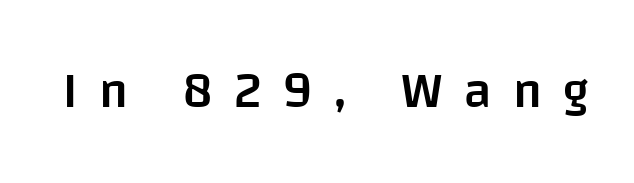
{"serif": "no", "italic": "no", "bold": "semi", "weight": "semibold", "width": "normal", "stroke_contrast": "low", "x_height": "large", "monospaced": "no", "underline": "no", "letter_spacing": "wide", "letter_spacing_em": 0.43, "glyph_px": 50}
